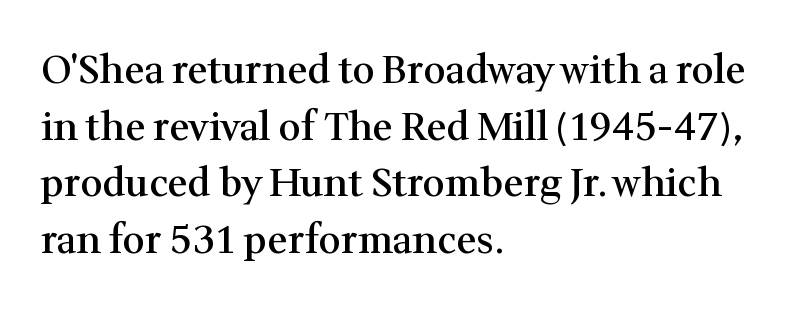
The image shows 39 px semibold serif type, upright; set left-aligned, normal line spacing (1.45x), normal letter spacing, not underlined; medium stroke contrast and a medium x-height.
